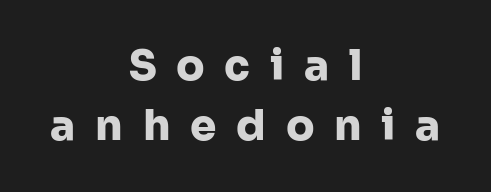
Q: Is the text bold? A: Yes.
Q: Is the text italic (slanted)? A: No, it is upright.
Q: Is the typeface a serif or a sans-serif typeface? A: Sans-serif.
Q: Is the text underlined? A: No.
Q: How is the paragraph aligned? A: Centered.
Q: Is the spacing between letters normal or unusually wide? A: Unusually wide.
Q: Is the spacing between lines tight, normal or loose? A: Normal.
Q: Width (condensed, normal, or wide)? A: Normal.
Q: Stroke contrast? A: Low.
Q: x-height? A: Medium.
Q: Monospaced? A: No.
